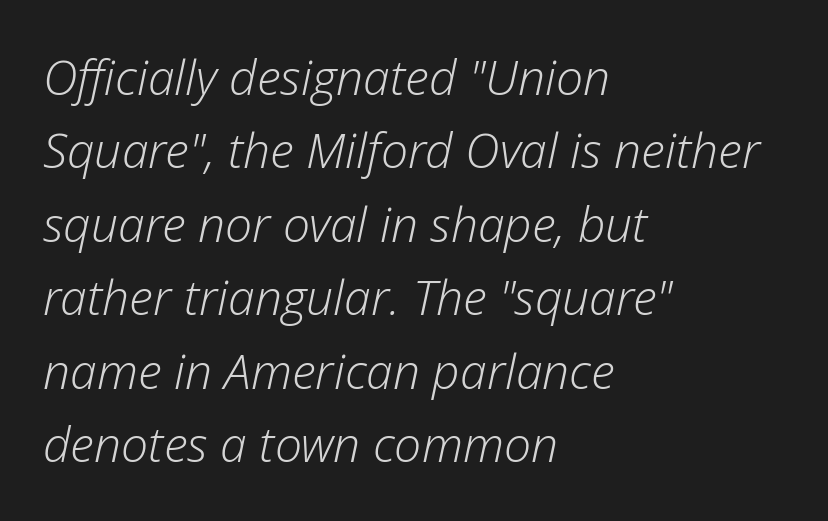
No extra ink here — the face is not bold. Does the leading feel generous? No, just average. These lines were composed using italics. The tracking reads as untouched default to a designer's eye. Is this a fixed-width face? No — the glyphs have proportional, varying widths. Nobody drew a line under any word here.
